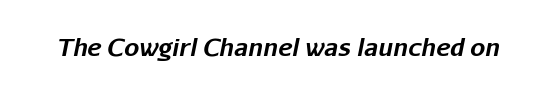
Q: Is the text bold? A: Yes.
Q: Is the text italic (slanted)? A: Yes, it leans right by about 11 degrees.
Q: Is the text underlined? A: No.
Q: Is the spacing between letters normal or unusually wide? A: Normal.
